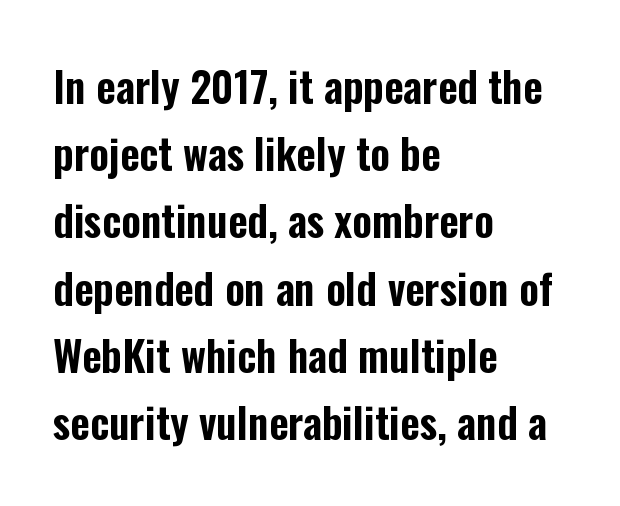
The paragraph has a hard left edge and a soft right edge. Character widths vary here, with narrow letters taking less room than wide ones. Classification — sans serif. Is there any slant? The stems are plumb.
